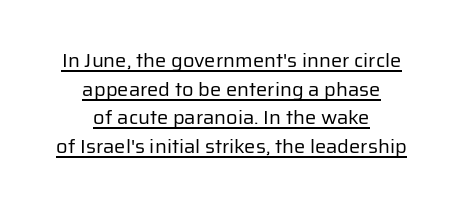
The gaps between neighbouring characters are ordinary and unremarkable. Each new line begins a customary step beneath the previous one. This is roman type, the default non-slanted kind. Beneath each row of characters lies a ruled line.
